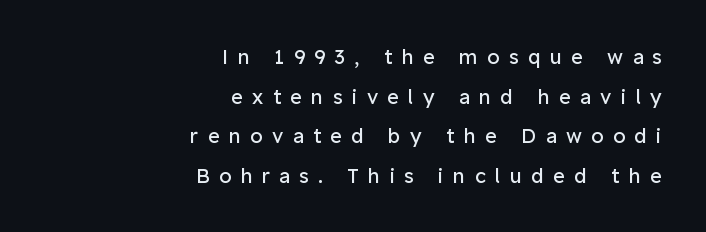
Q: Is the text bold? A: No.
Q: Is the text italic (slanted)? A: No, it is upright.
Q: Is the text underlined? A: No.
Q: How is the paragraph aligned? A: Right-aligned.
Q: Is the spacing between letters normal or unusually wide? A: Unusually wide.
Q: Is the spacing between lines tight, normal or loose? A: Loose.
